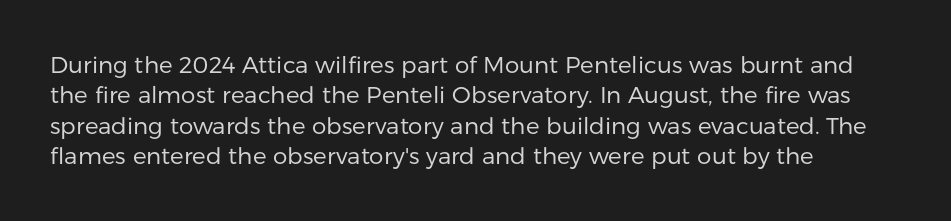
The image shows 23 px text type, upright; set left-aligned, normal line spacing (1.32x), normal letter spacing, not underlined.
